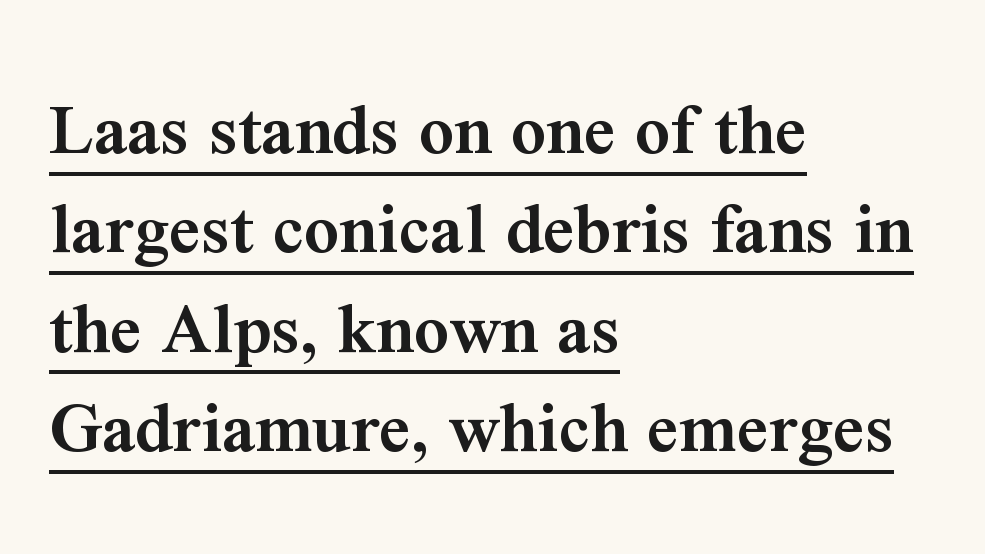
The image shows 77 px semibold serif type, upright; set left-aligned, normal line spacing (1.29x), normal letter spacing, underlined; medium stroke contrast and a medium x-height.
